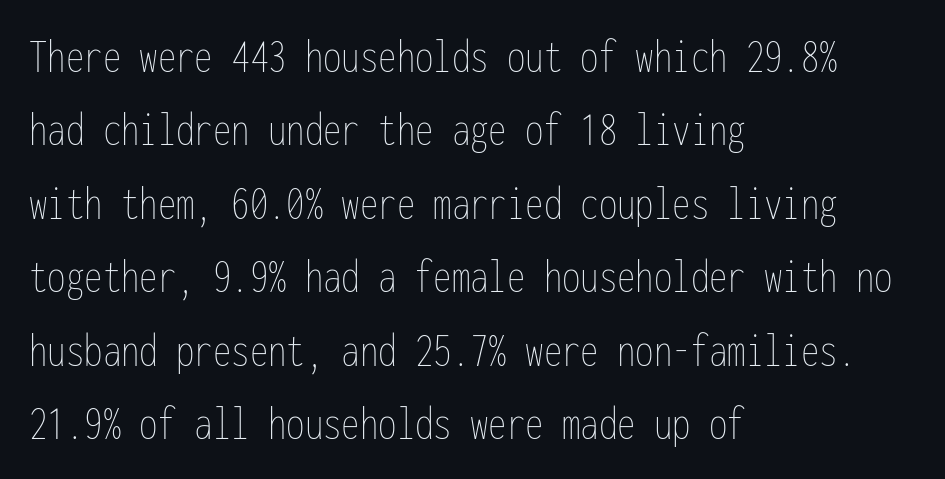
Q: Is the text bold? A: No.
Q: Is the text italic (slanted)? A: No, it is upright.
Q: Is the text underlined? A: No.
Q: How is the paragraph aligned? A: Left-aligned.
Q: Is the spacing between letters normal or unusually wide? A: Normal.
Q: Is the spacing between lines tight, normal or loose? A: Normal.
Q: Width (condensed, normal, or wide)? A: Condensed.
Q: Stroke contrast? A: Low.
Q: x-height? A: Medium.
Q: Monospaced? A: Yes.
